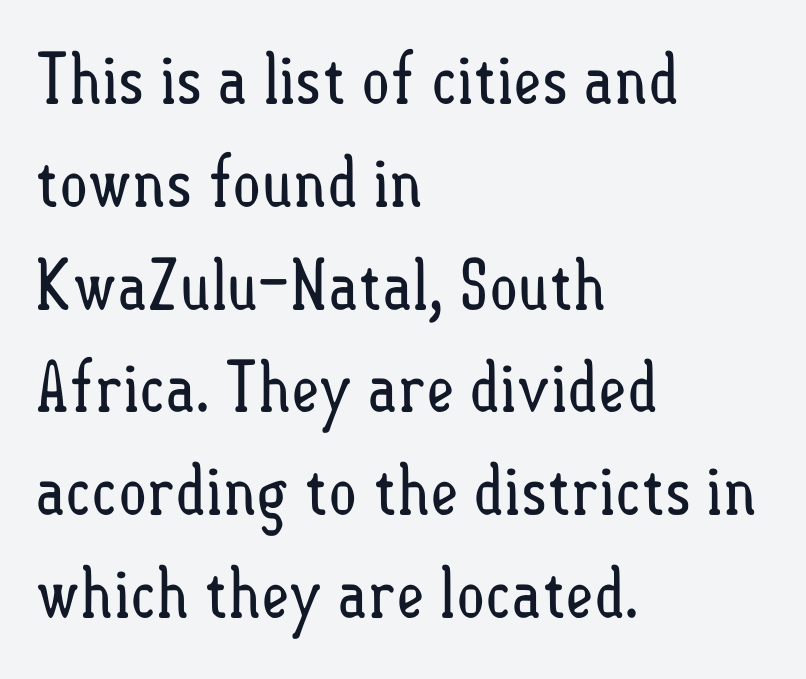
{"italic": "no", "bold": "no", "weight": "regular", "width": "condensed", "stroke_contrast": "low", "x_height": "small", "monospaced": "no", "underline": "no", "align": "left", "line_spacing": "normal", "line_spacing_ratio": 1.49, "letter_spacing": "normal", "letter_spacing_em": 0.0, "glyph_px": 69}
